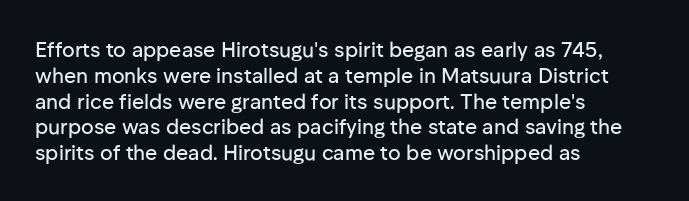
{"italic": "no", "underline": "no", "align": "left", "line_spacing_ratio": 1.23, "letter_spacing": "normal", "letter_spacing_em": 0.0, "glyph_px": 21}
